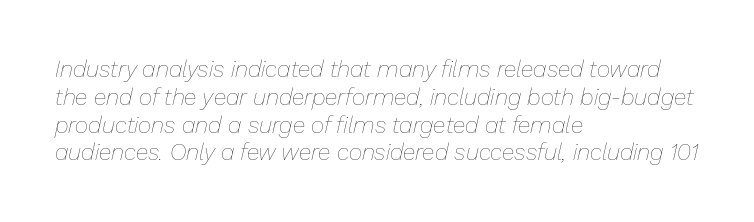
Q: Is the text bold? A: No.
Q: Is the text italic (slanted)? A: Yes, it leans right by about 13 degrees.
Q: Is the text underlined? A: No.
Q: How is the paragraph aligned? A: Left-aligned.
Q: Is the spacing between letters normal or unusually wide? A: Normal.
